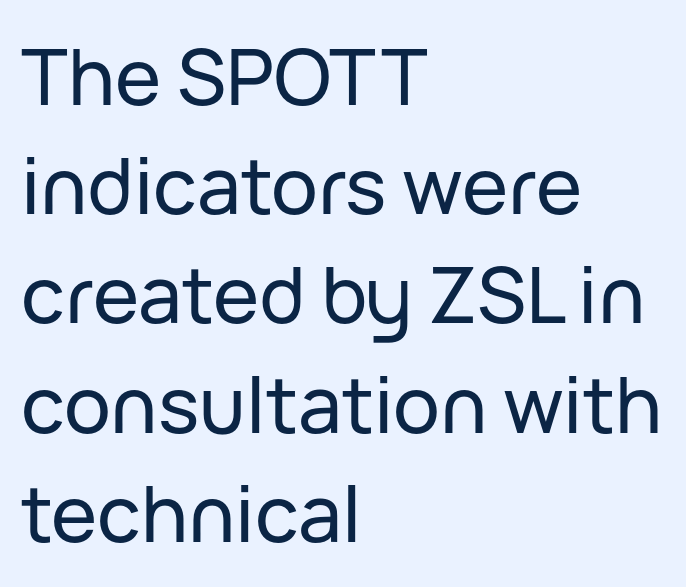
Q: Is the text italic (slanted)? A: No, it is upright.
Q: Is the typeface a serif or a sans-serif typeface? A: Sans-serif.
Q: Is the text underlined? A: No.
Q: How is the paragraph aligned? A: Left-aligned.
Q: Is the spacing between letters normal or unusually wide? A: Normal.
Q: Is the spacing between lines tight, normal or loose? A: Normal.
Q: Width (condensed, normal, or wide)? A: Normal.
Q: Stroke contrast? A: Low.
Q: x-height? A: Medium.
Q: Monospaced? A: No.
